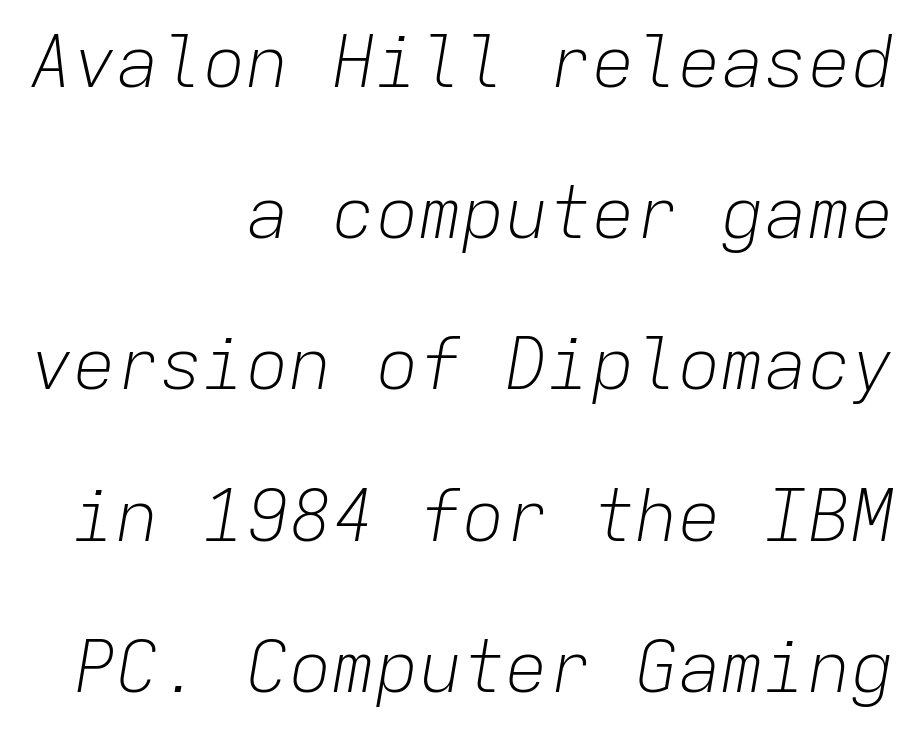
Q: Is the text bold? A: No.
Q: Is the text italic (slanted)? A: Yes, it leans right by about 9 degrees.
Q: Is the text underlined? A: No.
Q: How is the paragraph aligned? A: Right-aligned.
Q: Is the spacing between letters normal or unusually wide? A: Normal.
Q: Is the spacing between lines tight, normal or loose? A: Loose.
Q: Width (condensed, normal, or wide)? A: Normal.
Q: Stroke contrast? A: Low.
Q: x-height? A: Medium.
Q: Monospaced? A: Yes.
